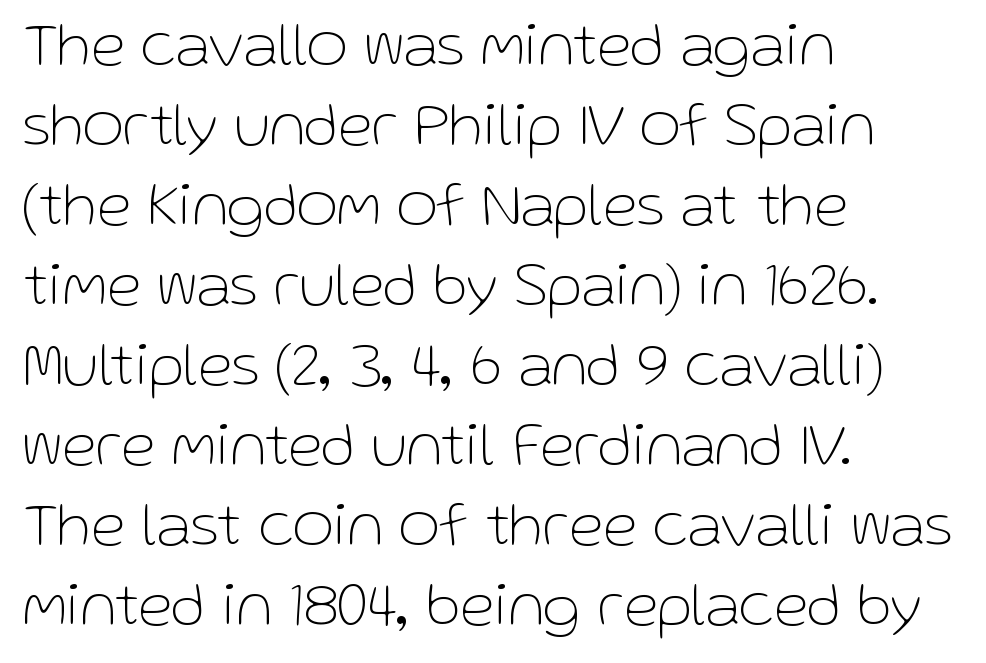
{"serif": "no", "italic": "no", "bold": "no", "weight": "thin", "width": "normal", "stroke_contrast": "low", "x_height": "medium", "monospaced": "no", "underline": "no", "align": "left", "line_spacing": "normal", "line_spacing_ratio": 1.27, "letter_spacing": "normal", "letter_spacing_em": 0.0, "glyph_px": 63}
